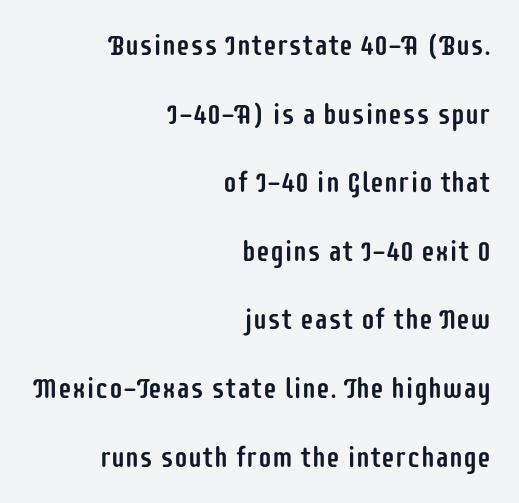
Q: Is the text italic (slanted)? A: No, it is upright.
Q: Is the typeface a serif or a sans-serif typeface? A: Sans-serif.
Q: Is the text underlined? A: No.
Q: How is the paragraph aligned? A: Right-aligned.
Q: Is the spacing between letters normal or unusually wide? A: Normal.
Q: Is the spacing between lines tight, normal or loose? A: Loose.
Q: Width (condensed, normal, or wide)? A: Condensed.
Q: Stroke contrast? A: Low.
Q: x-height? A: Large.
Q: Monospaced? A: No.
